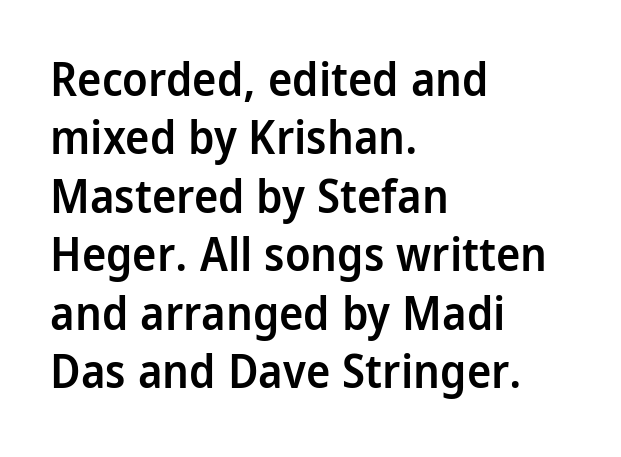
Q: Is the text bold? A: Semi-bold.
Q: Is the text italic (slanted)? A: No, it is upright.
Q: Is the typeface a serif or a sans-serif typeface? A: Sans-serif.
Q: Is the text underlined? A: No.
Q: How is the paragraph aligned? A: Left-aligned.
Q: Is the spacing between letters normal or unusually wide? A: Normal.
Q: Is the spacing between lines tight, normal or loose? A: Normal.
Q: Width (condensed, normal, or wide)? A: Condensed.
Q: Stroke contrast? A: Low.
Q: x-height? A: Large.
Q: Monospaced? A: No.
